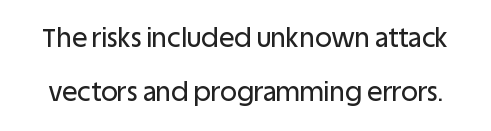
{"italic": "no", "underline": "no", "line_spacing": "loose", "line_spacing_ratio": 2.06, "letter_spacing": "normal", "letter_spacing_em": 0.0, "glyph_px": 26}
